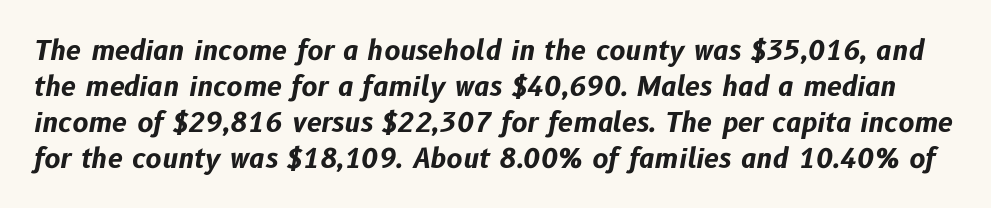
A typesetter would mark this as italic. Reading down the column, the eye jumps a familiar distance to each next line. The glyphs have the mass of a bold cut. Letters rest on an invisible, unmarked baseline. The letters sit at their default tracking, neither squeezed nor spread.
